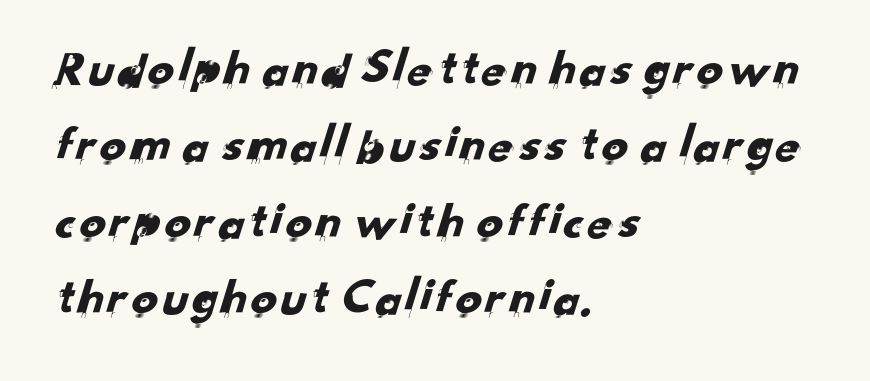
In terms of letterspacing, this is plain default setting. Plain, unruled lines of type. Leftover space on each line is placed entirely after the last word. Does the leading feel generous? No, just average.
